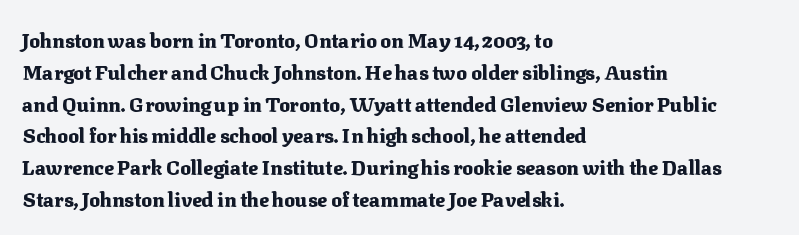
Upright lettering throughout. The foot of each line stays bare and open. Line spacing here is normal. The letters sit at their default tracking, neither squeezed nor spread. The setting favours the left margin, as ordinary paragraphs usually do. These words are printed bold, with thick strokes throughout.
